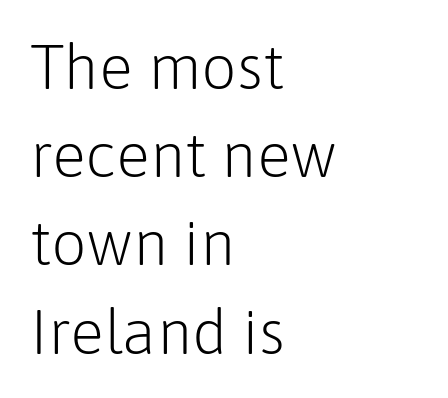
This sample keeps an unexceptional amount of space between lines. You can tell it's not italic because the verticals are truly vertical. The lines in this sample share a left origin and differ only in where they stop. Font category for this specimen: sans-serif. A clean baseline with only descenders dipping below it.
